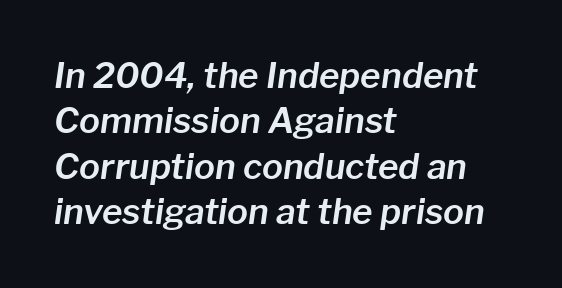
The passage shown is not underscored anywhere. An italicized treatment has been applied to the whole sample. Look at the tracking — it's just the regular setting, nothing added. Leading matches the norm, producing a regular column. The passage shown is typed in a proportional face where columns would drift.
